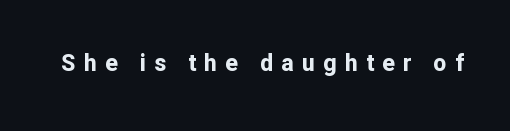
The image shows 23 px bold type, upright; set unusually wide letter spacing (+0.36 em), not underlined.
